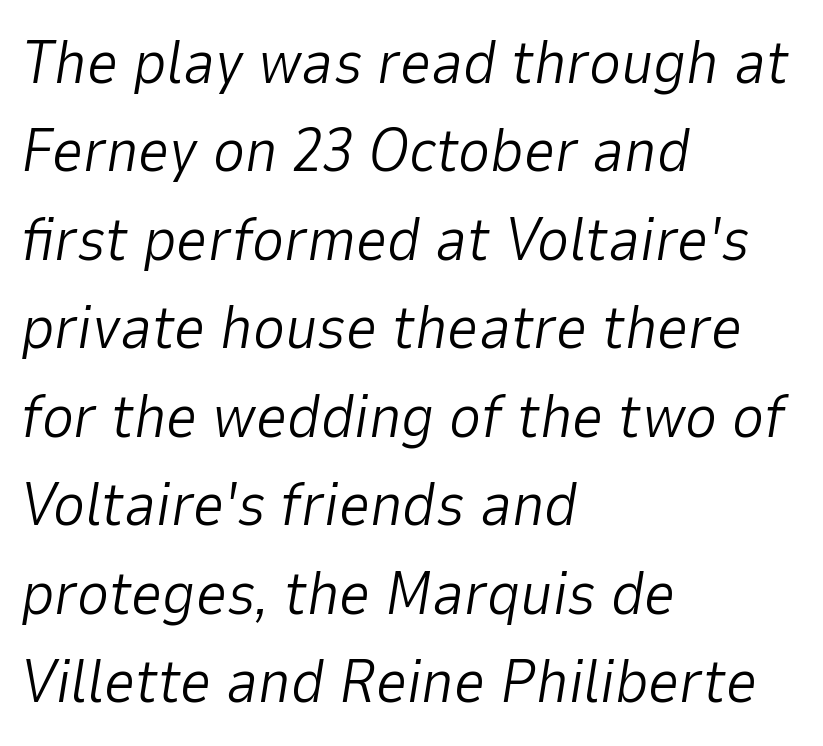
A typesetter would call this proportional, since set widths differ per character. The passage is arranged the way most books set body copy — flush left. This sample keeps an unexceptional amount of space between lines. Compared with a typical body face, this is equally light or lighter still. Honestly, there is no underline to notice here at all. A typesetter would mark this as italic.
